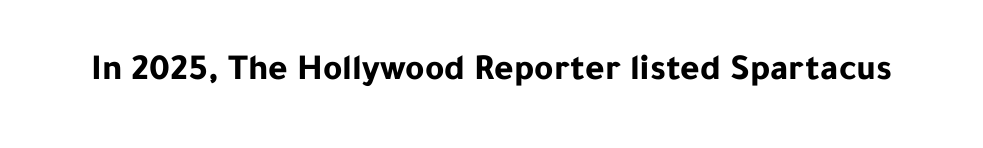
Q: Is the text bold? A: Yes.
Q: Is the text italic (slanted)? A: No, it is upright.
Q: Is the typeface a serif or a sans-serif typeface? A: Sans-serif.
Q: Is the text underlined? A: No.
Q: Is the spacing between letters normal or unusually wide? A: Normal.
Q: Width (condensed, normal, or wide)? A: Normal.
Q: Stroke contrast? A: Low.
Q: x-height? A: Medium.
Q: Monospaced? A: No.
